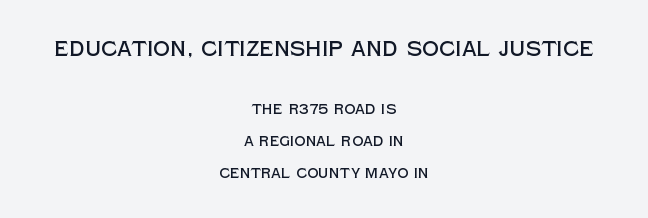
{"italic": "no", "underline": "no", "align": "center", "line_spacing": "loose", "line_spacing_ratio": 2.3, "letter_spacing": "normal", "letter_spacing_em": 0.0, "larger_block": "first", "size_ratio": 1.5, "glyph_px": 21}
